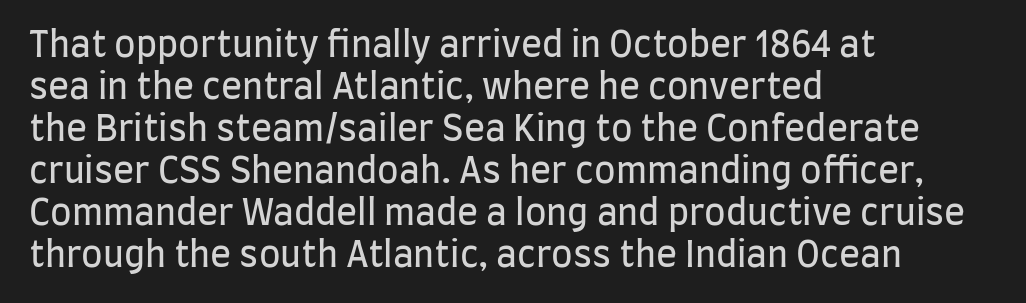
The image shows 35 px regular-weight, condensed sans-serif type, upright; set left-aligned, line spacing 1.2x, normal letter spacing, not underlined; low stroke contrast and a large x-height.
